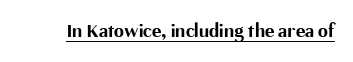
Weight: bold. Is the letter spacing exaggerated? No — it looks like the ordinary default. In designer terms, the underline attribute is active on this setting. A roman cut, with each character standing at attention.
